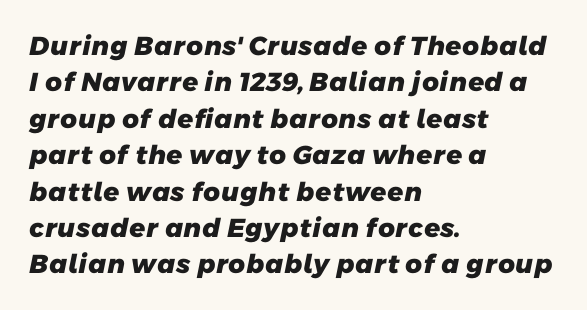
Q: Is the text bold? A: Yes.
Q: Is the text underlined? A: No.
Q: How is the paragraph aligned? A: Left-aligned.
Q: Is the spacing between letters normal or unusually wide? A: Normal.
Q: Is the spacing between lines tight, normal or loose? A: Normal.
